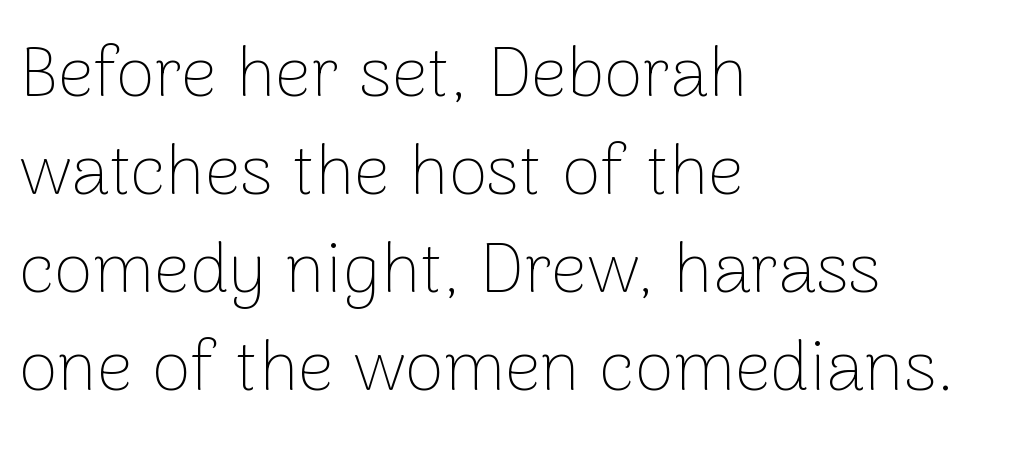
{"serif": "no", "italic": "no", "bold": "no", "weight": "thin", "width": "normal", "stroke_contrast": "low", "x_height": "medium", "monospaced": "no", "underline": "no", "align": "left", "line_spacing": "normal", "line_spacing_ratio": 1.38, "letter_spacing": "normal", "letter_spacing_em": 0.0, "glyph_px": 71}
